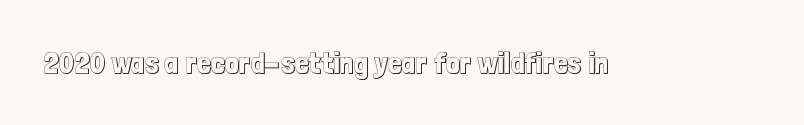
{"italic": "no", "width": "condensed", "x_height": "medium", "monospaced": "no", "underline": "no", "letter_spacing": "normal", "letter_spacing_em": 0.0, "glyph_px": 30}
